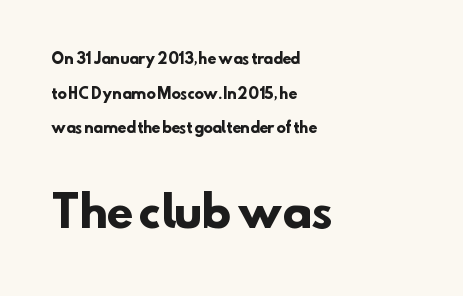
Q: Is the text bold? A: Yes.
Q: Is the typeface a serif or a sans-serif typeface? A: Sans-serif.
Q: Is the text underlined? A: No.
Q: How is the paragraph aligned? A: Left-aligned.
Q: Is the spacing between letters normal or unusually wide? A: Normal.
Q: Is the spacing between lines tight, normal or loose? A: Loose.
Q: Which block of text is set in a larger size, the first (top) or the second (bottom)? A: The second (bottom) one.
Q: Width (condensed, normal, or wide)? A: Normal.
Q: Stroke contrast? A: Low.
Q: x-height? A: Small.
Q: Monospaced? A: No.
